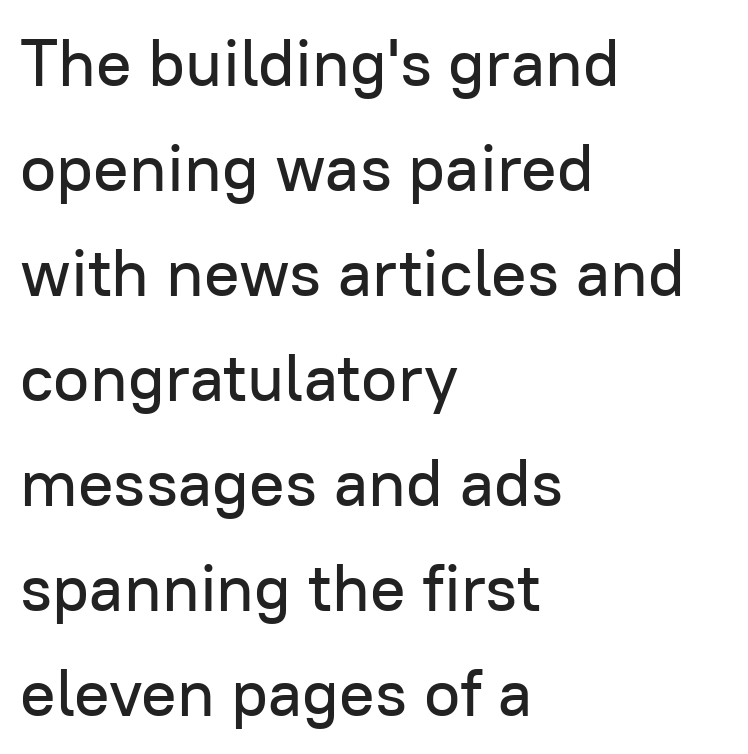
{"serif": "no", "italic": "no", "width": "normal", "stroke_contrast": "low", "x_height": "medium", "monospaced": "no", "underline": "no", "align": "left", "line_spacing": "normal", "line_spacing_ratio": 1.59, "letter_spacing": "normal", "letter_spacing_em": 0.0, "glyph_px": 66}
